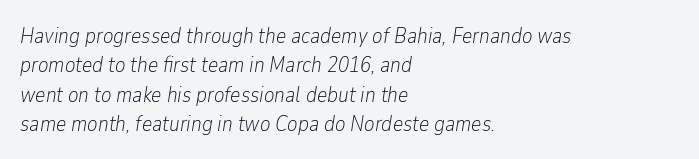
Q: Is the text bold? A: No.
Q: Is the text italic (slanted)? A: Yes, it leans right by about 9 degrees.
Q: Is the text underlined? A: No.
Q: How is the paragraph aligned? A: Left-aligned.
Q: Is the spacing between letters normal or unusually wide? A: Normal.
Q: Is the spacing between lines tight, normal or loose? A: Normal.
